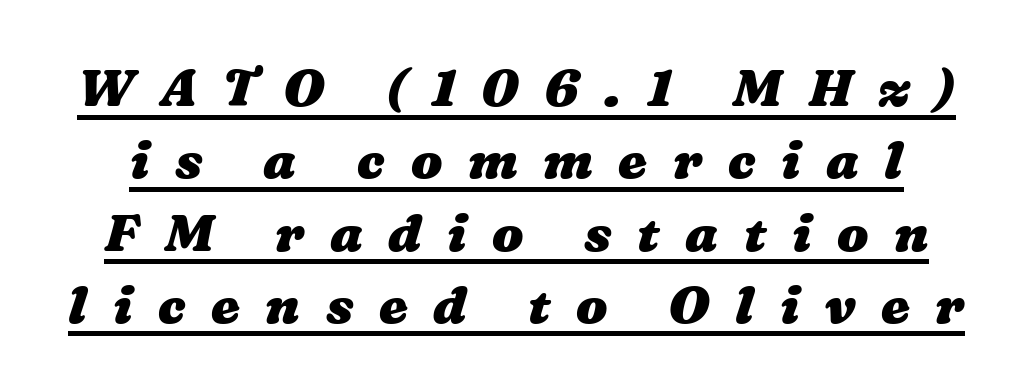
The image shows 52 px heavy, wide type; set normal line spacing (1.39x), unusually wide letter spacing (+0.49 em), underlined; medium stroke contrast and a medium x-height.
